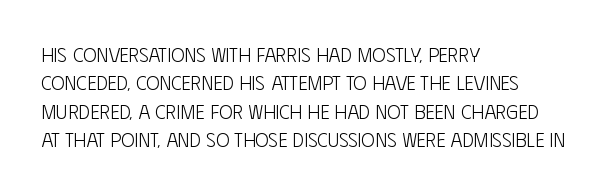
{"italic": "no", "bold": "no", "underline": "no", "align": "left", "line_spacing": "normal", "line_spacing_ratio": 1.42, "letter_spacing": "normal", "letter_spacing_em": 0.0, "glyph_px": 20}
